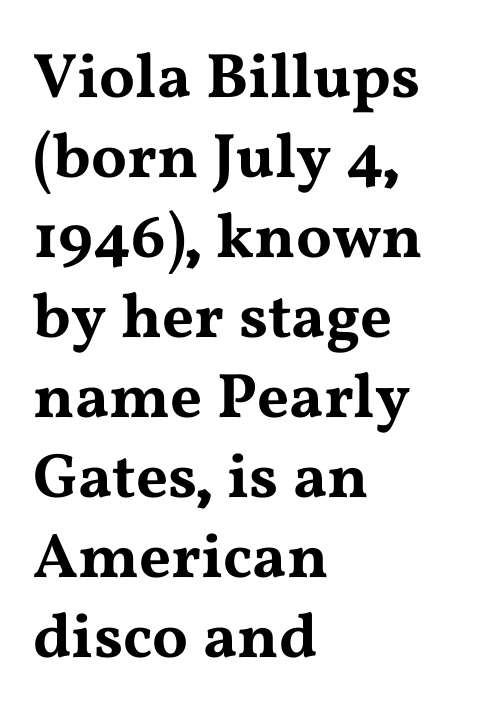
{"serif": "yes", "italic": "no", "width": "wide", "stroke_contrast": "medium", "x_height": "medium", "monospaced": "no", "underline": "no", "align": "left", "line_spacing": "normal", "line_spacing_ratio": 1.27, "letter_spacing": "normal", "letter_spacing_em": 0.0, "glyph_px": 63}
